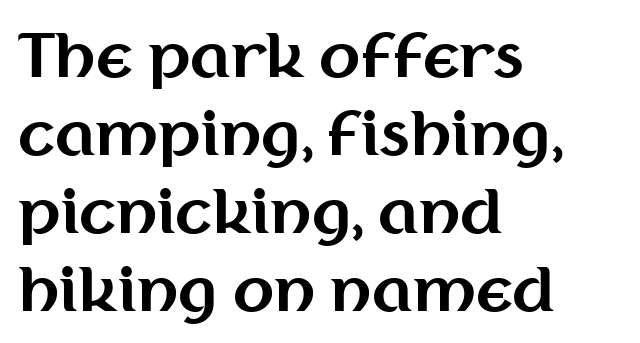
Every letter is thick-stroked: bold, no question. Unlike a traditional serif, this face leaves its strokes unadorned. The specimen reads as upright at a glance. Leftover space on each line is placed entirely after the last word. A bare baseline throughout the passage. Leading matches the norm, producing a regular column.
